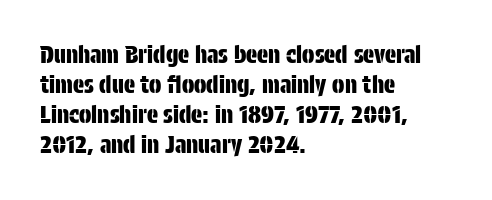
The ragged edge is on the right, which tells us the setting is flush left. What's the leading like? Ordinary, nothing unusual. Posture: straight, roman, zero tilt. The face used here is rendered with its standard letterfit. Letters rest on an invisible, unmarked baseline.
